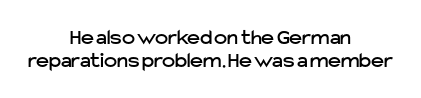
Upright lettering throughout. These lines stack symmetrically, like a column narrowing and widening about its center. Descender tails drop into unmarked territory. The passage shown has conventional tracking throughout. How would I describe the line gaps? Narrow and economical.
